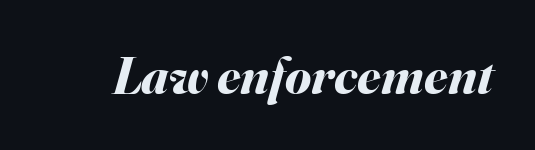
{"italic": "yes", "lean": "right", "slant_degrees": 16, "bold": "yes", "weight": "bold", "width": "normal", "stroke_contrast": "medium", "x_height": "small", "monospaced": "no", "underline": "no", "letter_spacing": "normal", "letter_spacing_em": 0.0, "glyph_px": 53}
